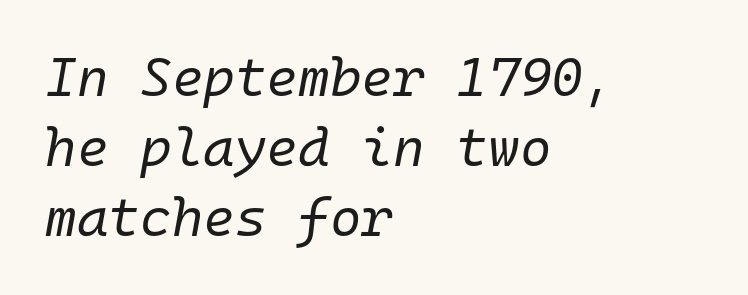
{"italic": "yes", "lean": "right", "slant_degrees": 10, "bold": "no", "weight": "regular", "width": "normal", "stroke_contrast": "low", "x_height": "medium", "monospaced": "yes", "underline": "no", "align": "left", "line_spacing": "normal", "line_spacing_ratio": 1.3, "letter_spacing": "normal", "letter_spacing_em": 0.0, "glyph_px": 54}
